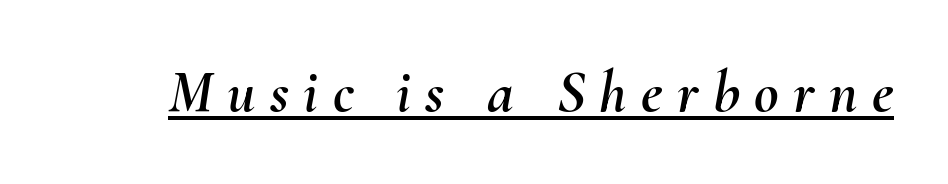
The image shows 60 px text type, italic (leaning right); set unusually wide letter spacing (+0.24 em), underlined; medium stroke contrast and a small x-height.
